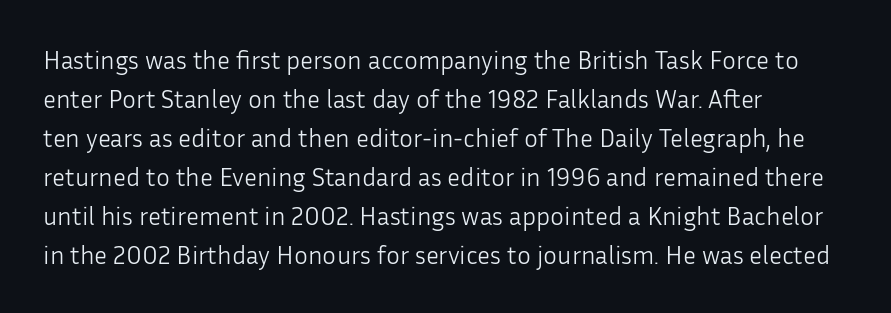
{"italic": "no", "bold": "no", "underline": "no", "align": "left", "line_spacing": "normal", "line_spacing_ratio": 1.5, "letter_spacing": "normal", "letter_spacing_em": 0.0, "glyph_px": 26}
